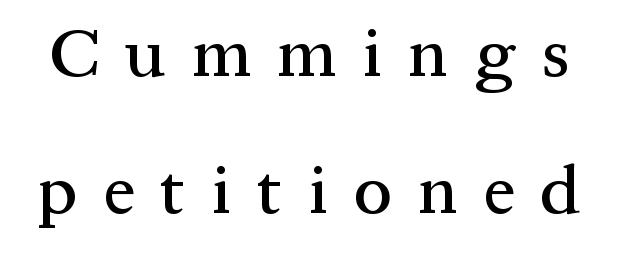
The image shows 69 px serif type, upright; set loose line spacing (1.98x), unusually wide letter spacing (+0.38 em), not underlined; medium stroke contrast and a medium x-height.
